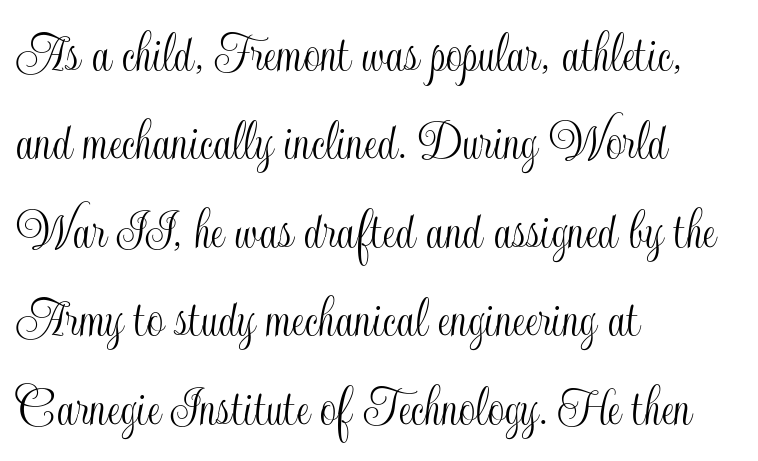
The image shows 59 px condensed type; set left-aligned, normal line spacing (1.5x), normal letter spacing, not underlined; a small x-height.
